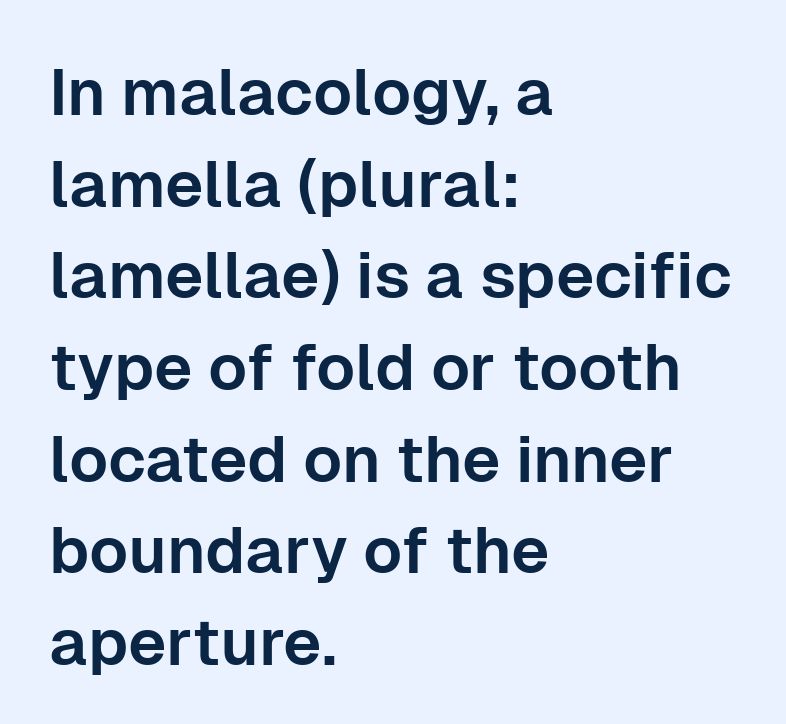
One-word summary of the alignment: left. Leading matches the norm, producing a regular column. Plain, unruled lines of type. A typesetter would label this face a sans.
